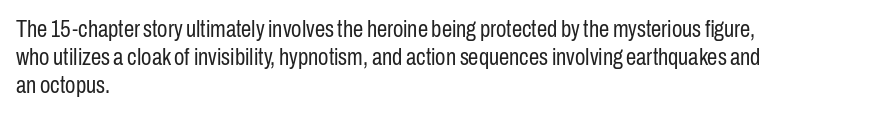
Q: Is the text bold? A: No.
Q: Is the text italic (slanted)? A: No, it is upright.
Q: Is the text underlined? A: No.
Q: How is the paragraph aligned? A: Left-aligned.
Q: Is the spacing between letters normal or unusually wide? A: Normal.
